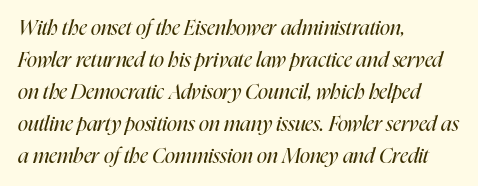
Glance below the letters and you will spot only blank space. Compared with ordinary roman type, these characters are visibly tilted. Compared with typical paragraphs, the rows here are spaced about the same. Look at the tracking — it's just the regular setting, nothing added.
